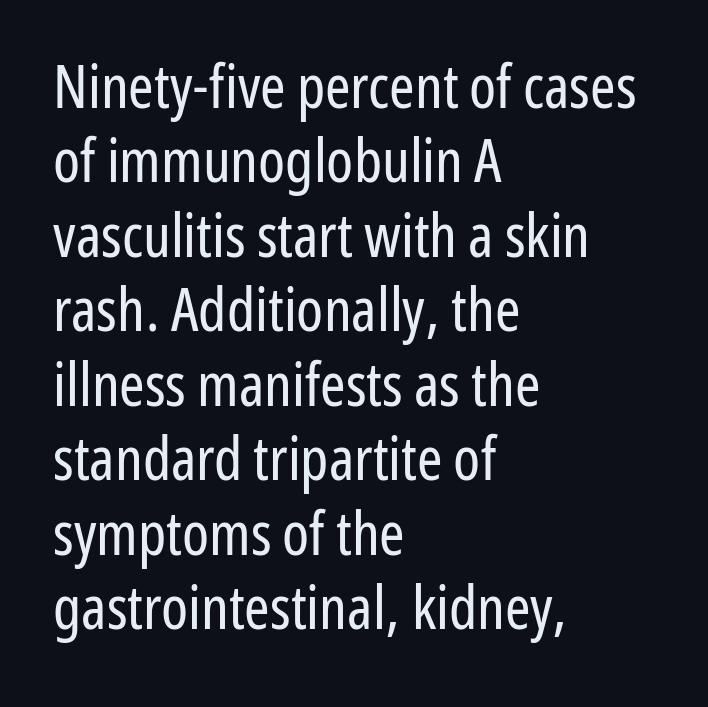
{"serif": "no", "italic": "no", "bold": "no", "weight": "regular", "width": "condensed", "stroke_contrast": "low", "x_height": "medium", "monospaced": "no", "underline": "no", "align": "left", "line_spacing_ratio": 1.22, "letter_spacing": "normal", "letter_spacing_em": 0.0, "glyph_px": 61}
